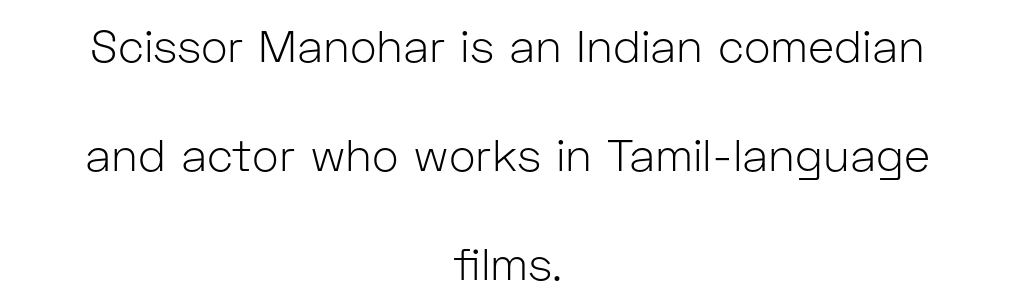
Q: Is the text bold? A: No.
Q: Is the text italic (slanted)? A: No, it is upright.
Q: Is the typeface a serif or a sans-serif typeface? A: Sans-serif.
Q: Is the text underlined? A: No.
Q: How is the paragraph aligned? A: Centered.
Q: Is the spacing between letters normal or unusually wide? A: Normal.
Q: Is the spacing between lines tight, normal or loose? A: Loose.
Q: Width (condensed, normal, or wide)? A: Normal.
Q: Stroke contrast? A: Low.
Q: x-height? A: Medium.
Q: Monospaced? A: No.
